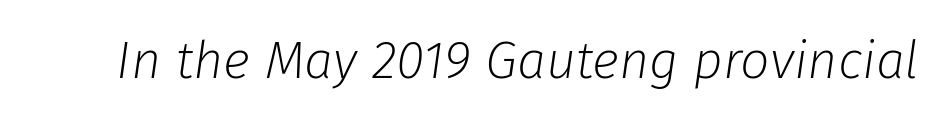
Q: Is the text bold? A: No.
Q: Is the text italic (slanted)? A: Yes, it leans right by about 8 degrees.
Q: Is the text underlined? A: No.
Q: Is the spacing between letters normal or unusually wide? A: Normal.
Q: Width (condensed, normal, or wide)? A: Normal.
Q: Stroke contrast? A: Low.
Q: x-height? A: Medium.
Q: Monospaced? A: No.
